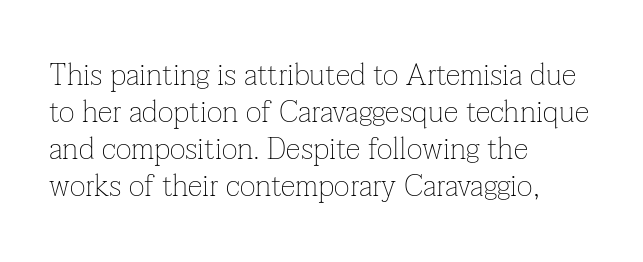
{"serif": "yes", "italic": "no", "bold": "no", "weight": "thin", "width": "normal", "stroke_contrast": "low", "x_height": "medium", "monospaced": "no", "underline": "no", "align": "left", "line_spacing_ratio": 1.23, "letter_spacing": "normal", "letter_spacing_em": 0.0, "glyph_px": 30}
